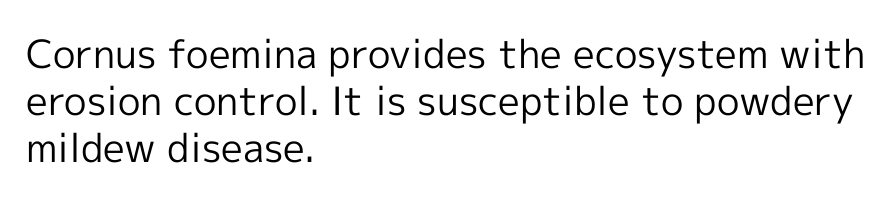
The image shows 39 px regular-weight sans-serif type, upright; set left-aligned, line spacing 1.21x, normal letter spacing, not underlined; a medium x-height.
